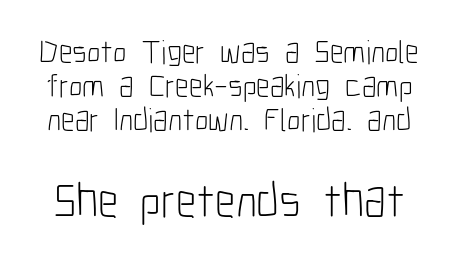
Q: Is the text bold? A: No.
Q: Is the text italic (slanted)? A: No, it is upright.
Q: Is the typeface a serif or a sans-serif typeface? A: Sans-serif.
Q: Is the text underlined? A: No.
Q: Is the spacing between letters normal or unusually wide? A: Normal.
Q: Is the spacing between lines tight, normal or loose? A: Tight.
Q: Which block of text is set in a larger size, the first (top) or the second (bottom)? A: The second (bottom) one.
Q: Width (condensed, normal, or wide)? A: Condensed.
Q: Stroke contrast? A: Low.
Q: x-height? A: Medium.
Q: Monospaced? A: No.
